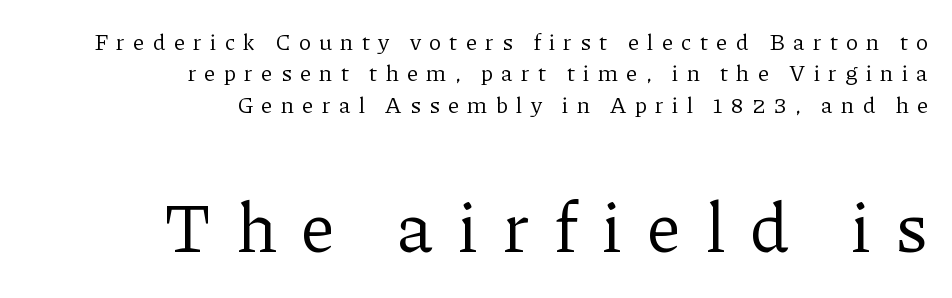
{"serif": "yes", "italic": "no", "bold": "no", "weight": "regular", "width": "normal", "stroke_contrast": "low", "x_height": "medium", "monospaced": "no", "underline": "no", "align": "right", "line_spacing": "normal", "line_spacing_ratio": 1.36, "letter_spacing": "wide", "letter_spacing_em": 0.36, "larger_block": "second", "size_ratio": 3.04, "glyph_px": 70}
